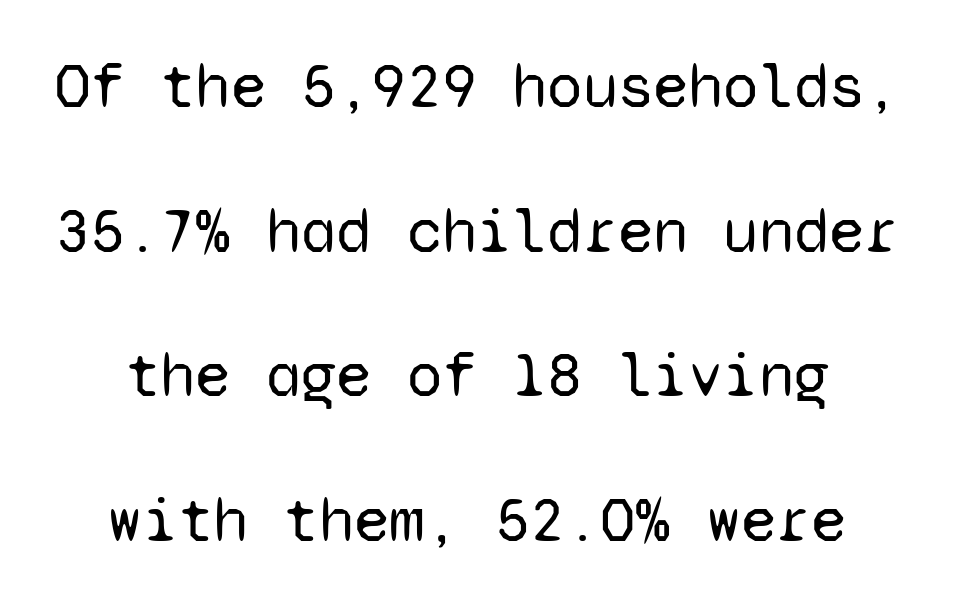
Regarding serifs, this sample does without them. The letters look calm and open, with moderate or lighter stems. The baseline area is clear. Every character here occupies the same horizontal width, giving the sample a typewriter-like rhythm. This rendering leaves character spacing at its baseline value. Every character sits straight up, as roman type does.
